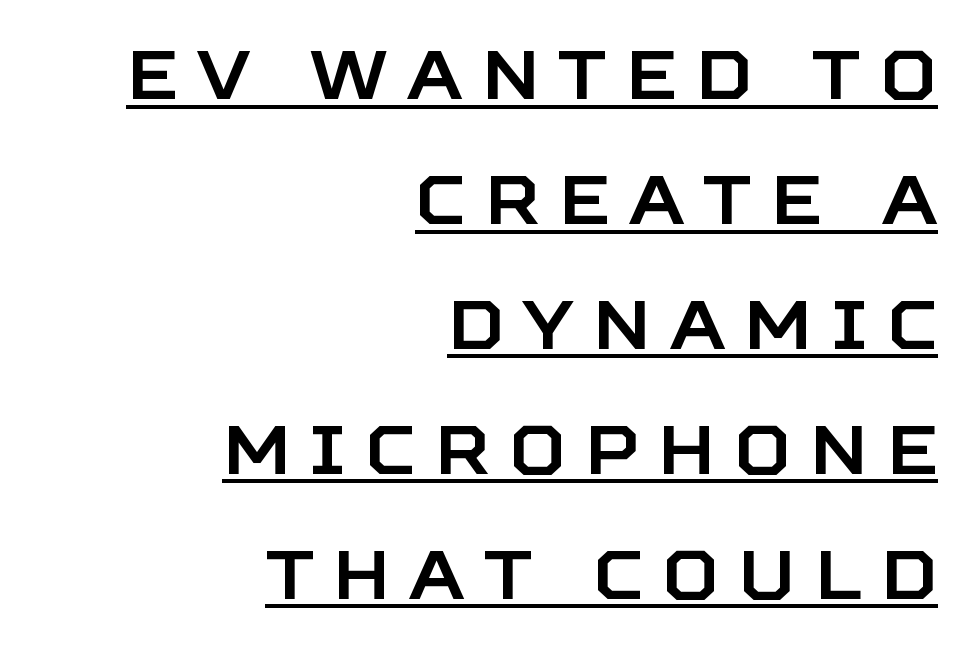
{"serif": "no", "italic": "no", "width": "normal", "stroke_contrast": "low", "x_height": "large", "monospaced": "no", "underline": "yes", "align": "right", "line_spacing_ratio": 1.81, "letter_spacing": "wide", "letter_spacing_em": 0.28, "glyph_px": 69}
